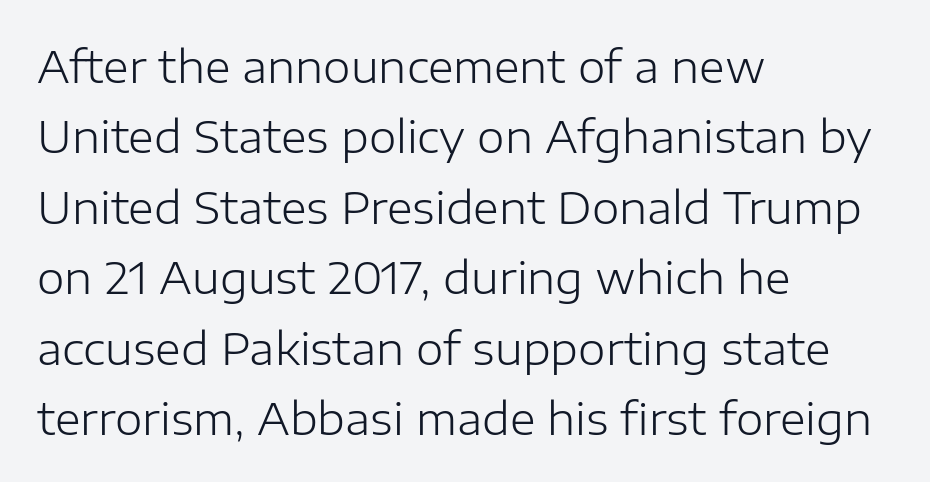
Q: Is the text bold? A: No.
Q: Is the text italic (slanted)? A: No, it is upright.
Q: Is the typeface a serif or a sans-serif typeface? A: Sans-serif.
Q: Is the text underlined? A: No.
Q: How is the paragraph aligned? A: Left-aligned.
Q: Is the spacing between letters normal or unusually wide? A: Normal.
Q: Is the spacing between lines tight, normal or loose? A: Normal.
Q: Width (condensed, normal, or wide)? A: Normal.
Q: Stroke contrast? A: Low.
Q: x-height? A: Medium.
Q: Monospaced? A: No.
